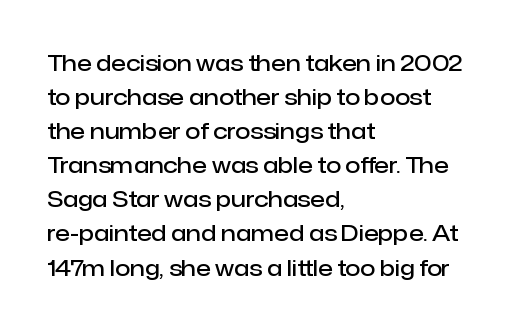
Q: Is the text bold? A: Semi-bold.
Q: Is the text italic (slanted)? A: No, it is upright.
Q: Is the text underlined? A: No.
Q: How is the paragraph aligned? A: Left-aligned.
Q: Is the spacing between letters normal or unusually wide? A: Normal.
Q: Is the spacing between lines tight, normal or loose? A: Normal.
